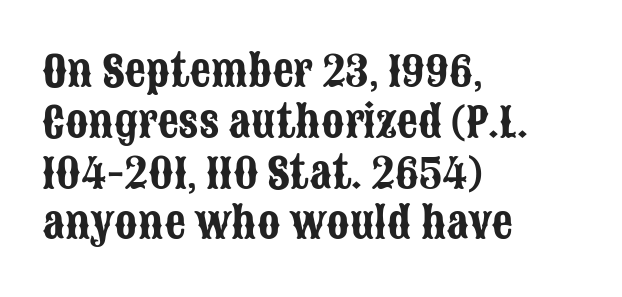
Q: Is the text italic (slanted)? A: No, it is upright.
Q: Is the typeface a serif or a sans-serif typeface? A: Sans-serif.
Q: Is the text underlined? A: No.
Q: How is the paragraph aligned? A: Left-aligned.
Q: Is the spacing between letters normal or unusually wide? A: Normal.
Q: Width (condensed, normal, or wide)? A: Condensed.
Q: Stroke contrast? A: Low.
Q: x-height? A: Large.
Q: Monospaced? A: No.
